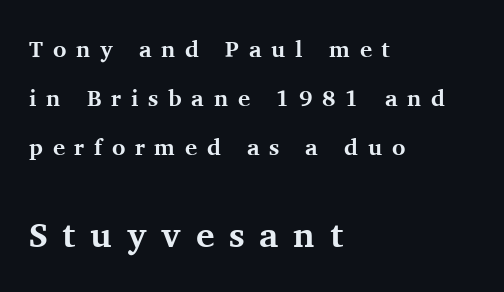
A classic flush-left, rag-right setting is used for this passage. Does the type have serifs? Yes, each stem ends in a small foot. Looks like regular typesetting: each glyph gets only the width it needs. The composition opens small and finishes big. A roman cut, with each character standing at attention. The line-height multiplier appears high, well above default.
